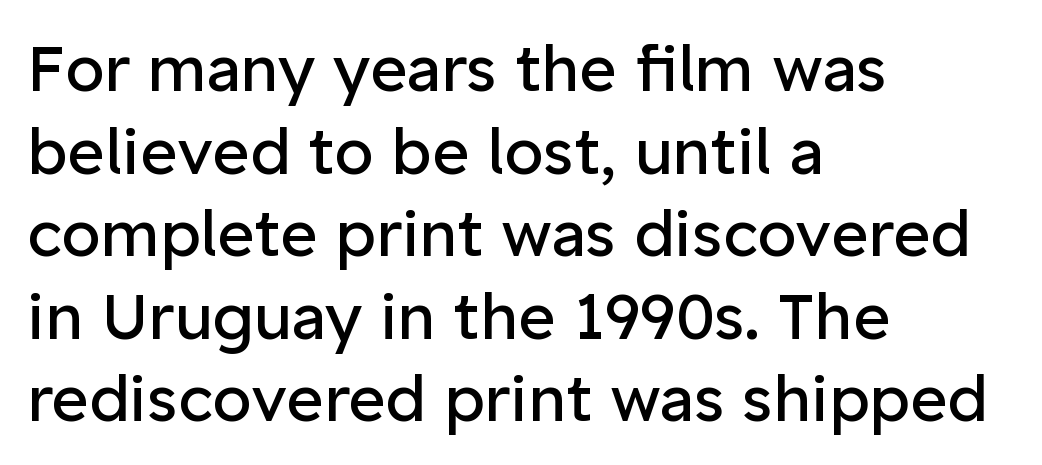
The image shows 64 px regular-weight sans-serif type, upright; set left-aligned, normal line spacing (1.29x), normal letter spacing, not underlined; low stroke contrast and a medium x-height.
